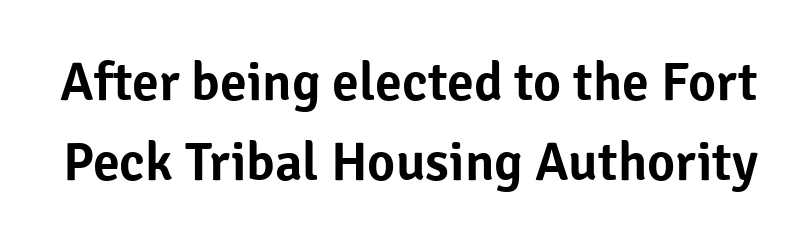
{"serif": "no", "italic": "no", "width": "normal", "stroke_contrast": "low", "x_height": "medium", "monospaced": "no", "underline": "no", "line_spacing": "normal", "line_spacing_ratio": 1.48, "letter_spacing": "normal", "letter_spacing_em": 0.0, "glyph_px": 54}
